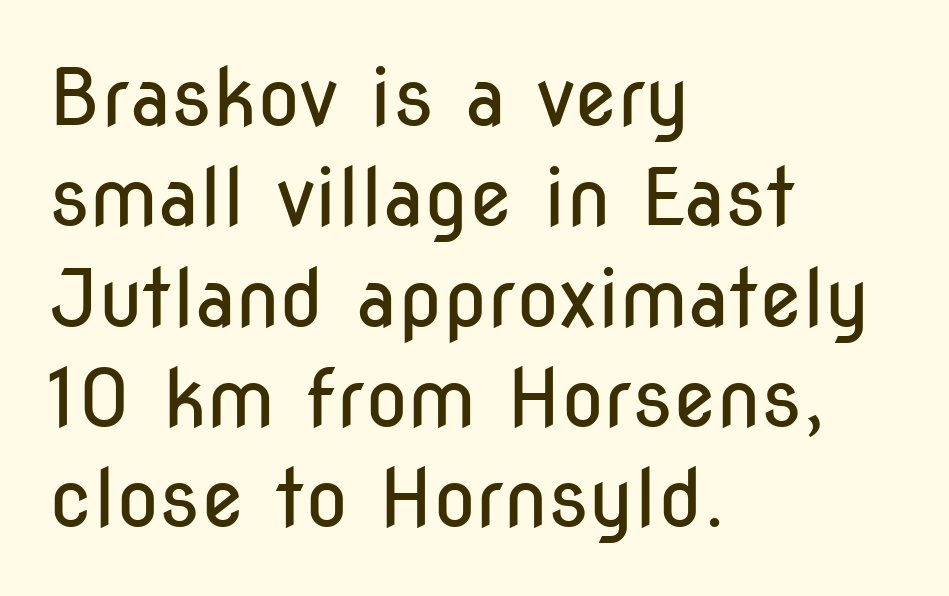
{"serif": "no", "italic": "no", "bold": "no", "weight": "regular", "width": "condensed", "stroke_contrast": "low", "x_height": "medium", "monospaced": "no", "underline": "no", "align": "left", "line_spacing": "normal", "line_spacing_ratio": 1.27, "letter_spacing": "normal", "letter_spacing_em": 0.0, "glyph_px": 79}
